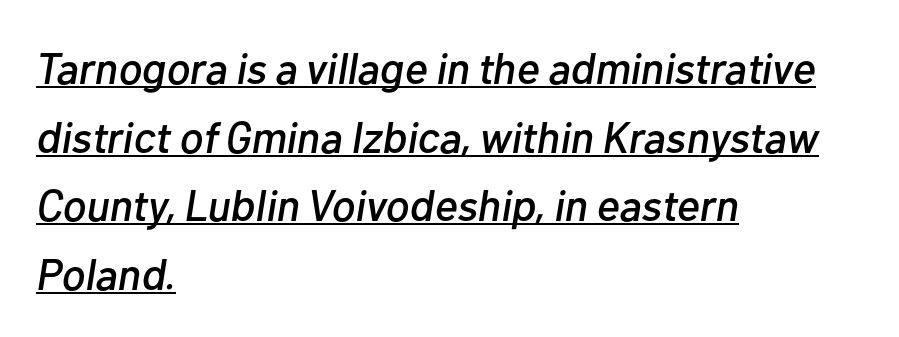
The image shows 44 px text type, italic (leaning right); set left-aligned, normal line spacing (1.56x), normal letter spacing, underlined; low stroke contrast and a medium x-height.
